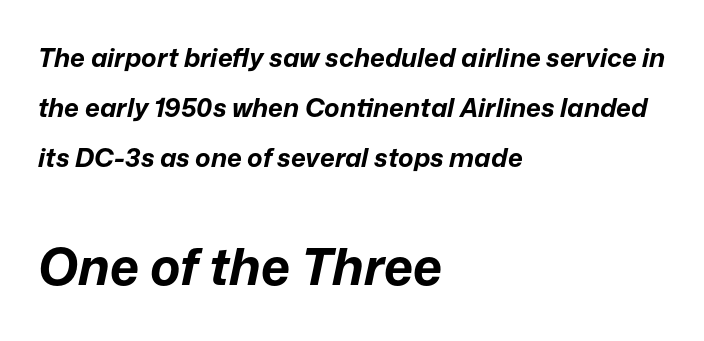
The rendering enlarges the type as you move from the upper chunk to the lower. Between one letter and the next there's only the usual sliver of space. Layout note: lines flush left. Would a proofreader flag this as italicized? Yes. The line-height multiplier appears high, well above default.
